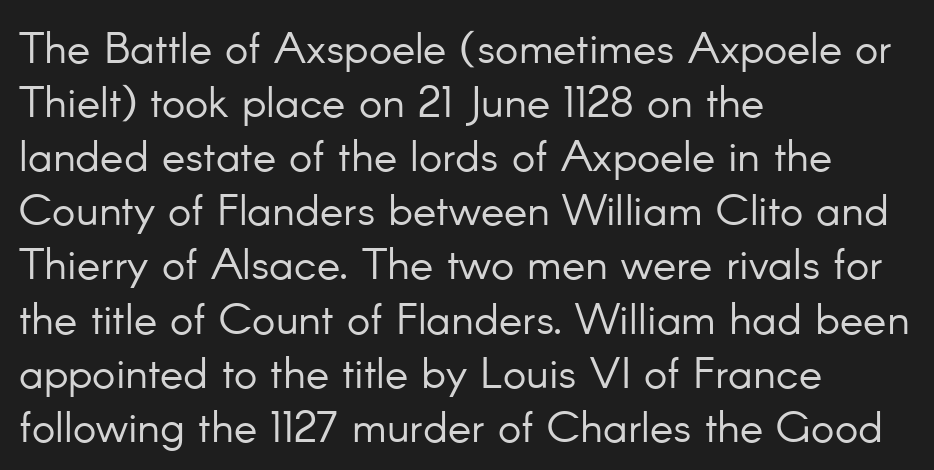
The image shows 44 px light sans-serif type, upright; set left-aligned, line spacing 1.23x, normal letter spacing, not underlined; low stroke contrast and a small x-height.
